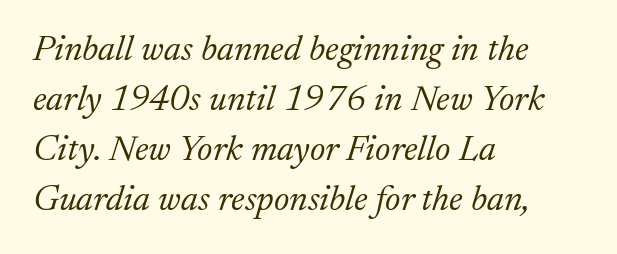
The image shows 36 px light serif type, italic (leaning right); set left-aligned, normal line spacing (1.39x), normal letter spacing, not underlined; low stroke contrast and a medium x-height.
